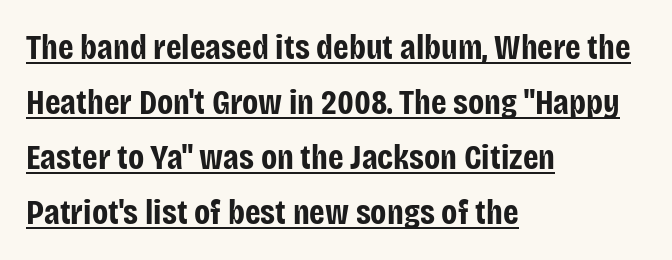
Italic: no, the glyphs are upright roman. You could not count columns in this text — the font is proportionally spaced. Words appear dense and cohesive because spacing is normal. Summary of vertical rhythm: regular, with standard interline spacing. These words are printed bold, with thick strokes throughout.
